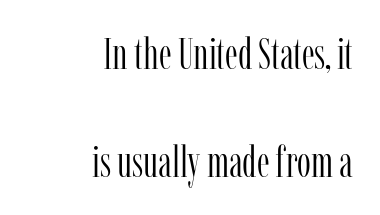
Q: Is the text bold? A: No.
Q: Is the text italic (slanted)? A: No, it is upright.
Q: Is the typeface a serif or a sans-serif typeface? A: Serif.
Q: Is the text underlined? A: No.
Q: How is the paragraph aligned? A: Right-aligned.
Q: Is the spacing between letters normal or unusually wide? A: Normal.
Q: Is the spacing between lines tight, normal or loose? A: Loose.
Q: Width (condensed, normal, or wide)? A: Condensed.
Q: Stroke contrast? A: Low.
Q: x-height? A: Medium.
Q: Monospaced? A: No.
